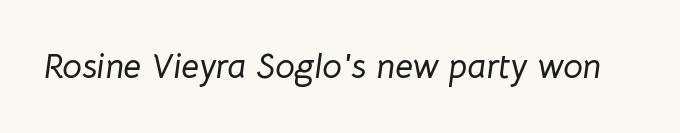
{"italic": "yes", "lean": "right", "slant_degrees": 8, "width": "normal", "stroke_contrast": "low", "x_height": "medium", "monospaced": "no", "underline": "no", "letter_spacing": "normal", "letter_spacing_em": 0.0, "glyph_px": 35}
